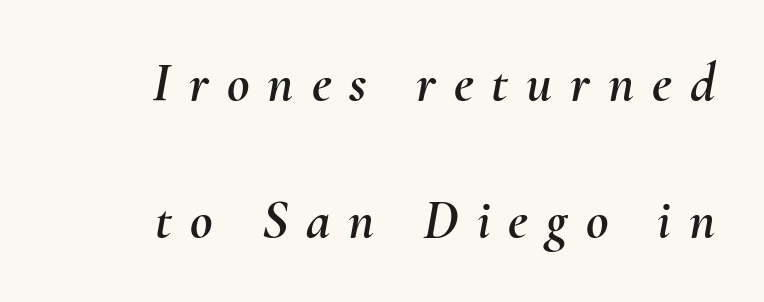
{"italic": "yes", "lean": "right", "slant_degrees": 10, "width": "normal", "stroke_contrast": "medium", "x_height": "small", "monospaced": "no", "underline": "no", "align": "right", "line_spacing": "loose", "line_spacing_ratio": 2.49, "letter_spacing": "wide", "letter_spacing_em": 0.33, "glyph_px": 55}
